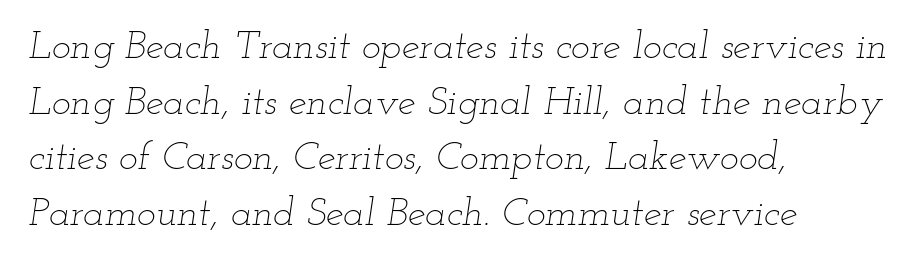
The image shows 40 px thin, wide type, italic (leaning right); set left-aligned, normal line spacing (1.39x), normal letter spacing, not underlined; low stroke contrast and a small x-height.
